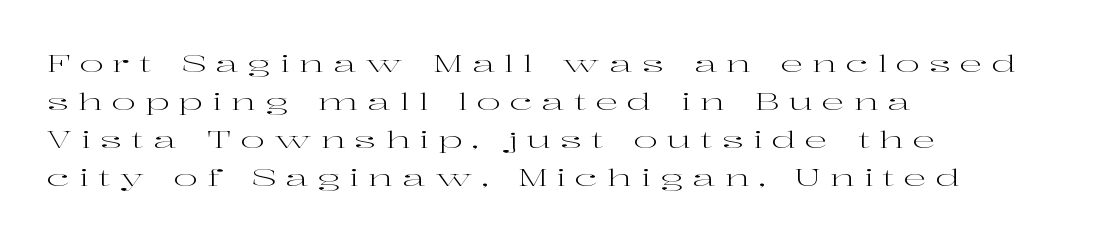
The image shows 23 px text type, upright; set left-aligned, normal line spacing (1.65x), unusually wide letter spacing (+0.39 em), not underlined.
